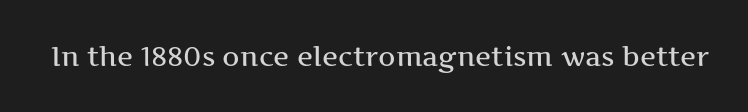
Q: Is the text italic (slanted)? A: No, it is upright.
Q: Is the text underlined? A: No.
Q: Is the spacing between letters normal or unusually wide? A: Normal.
